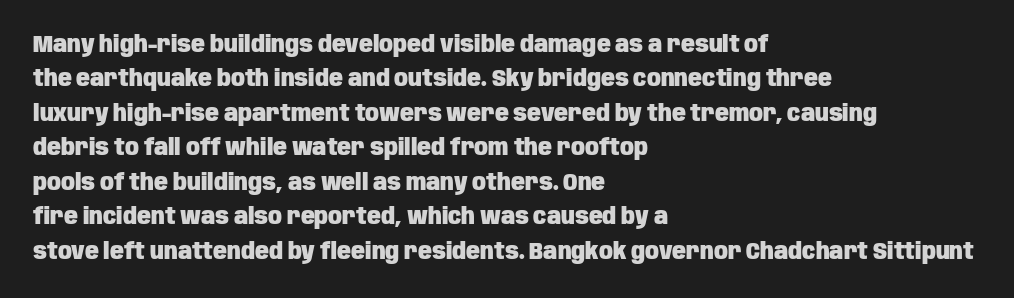
The image shows 23 px bold type, upright; set left-aligned, normal line spacing (1.5x), normal letter spacing, not underlined.
